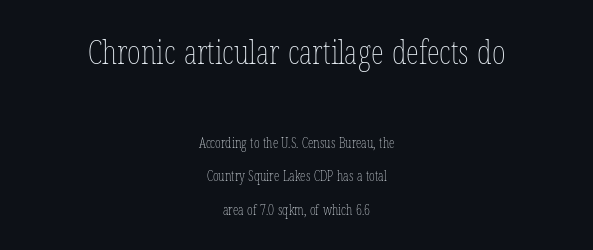
The image shows 33 px thin, condensed type, upright; set centered, loose line spacing (2.38x), normal letter spacing, not underlined; the first (top) block is 2.36x larger; low stroke contrast and a medium x-height.
